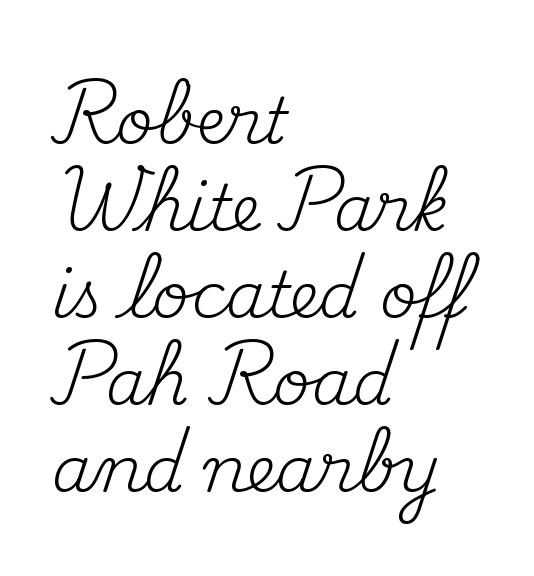
{"serif": "yes", "bold": "no", "weight": "regular", "width": "normal", "stroke_contrast": "medium", "x_height": "small", "monospaced": "no", "underline": "no", "align": "left", "line_spacing": "normal", "line_spacing_ratio": 1.36, "letter_spacing": "normal", "letter_spacing_em": 0.0, "glyph_px": 64}
